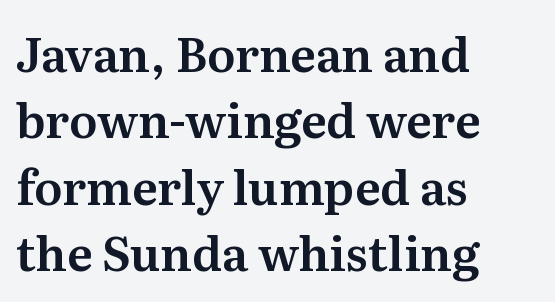
{"serif": "yes", "italic": "no", "width": "normal", "stroke_contrast": "medium", "x_height": "medium", "monospaced": "no", "underline": "no", "align": "left", "line_spacing": "normal", "line_spacing_ratio": 1.41, "letter_spacing": "normal", "letter_spacing_em": 0.0, "glyph_px": 47}
